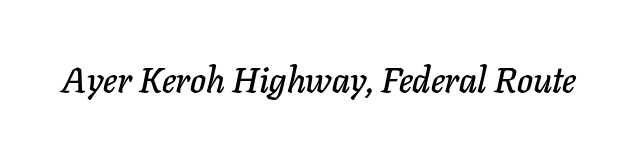
The image shows 36 px text type, italic (leaning right); set normal letter spacing, not underlined; low stroke contrast and a medium x-height.
